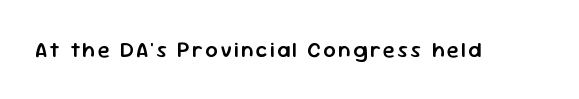
The image shows 22 px text type, upright; set not underlined.
